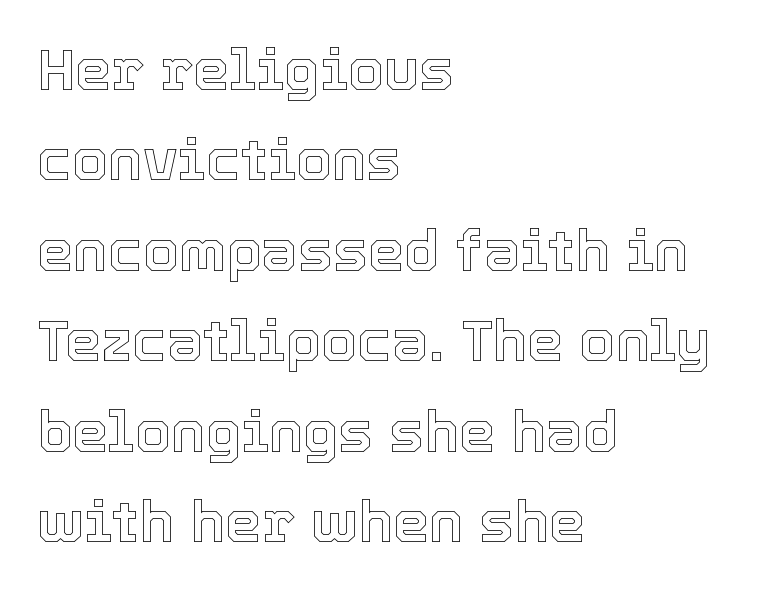
Each word holds together tightly as a unit, with standard inter-letter gaps. The zone under the glyphs is completely vacant. The face used here is proportionally spaced, like ordinary book or web type. Tall strokes in this sample are plumb rather than angled.
